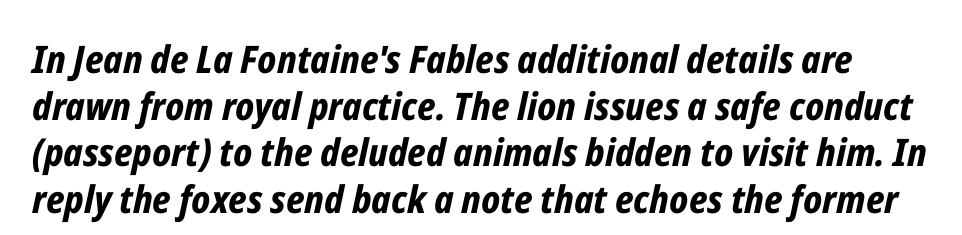
The image shows 38 px bold, condensed type, italic (leaning right); set line spacing 1.23x, normal letter spacing, not underlined; low stroke contrast and a medium x-height.
